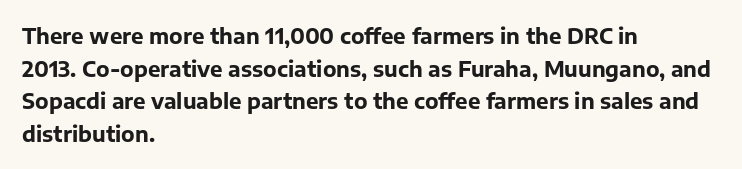
The image shows 21 px bold type, upright; set left-aligned, normal line spacing (1.55x), normal letter spacing, not underlined.
